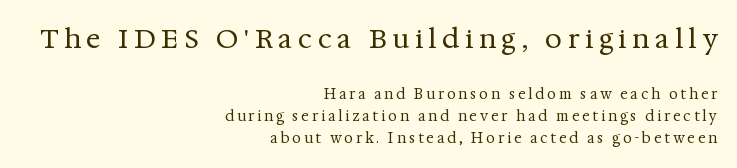
The image shows 27 px text type, upright; set right-aligned, normal line spacing (1.57x), unusually wide letter spacing (+0.2 em), not underlined; the first (top) block is 1.93x larger.
